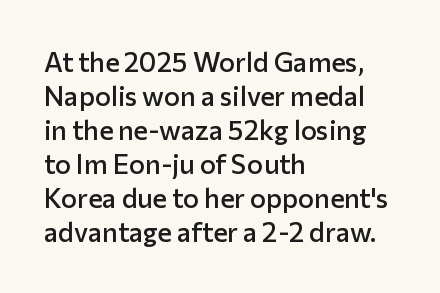
The image shows 27 px text type, upright; set left-aligned, normal line spacing (1.26x), normal letter spacing, not underlined.
